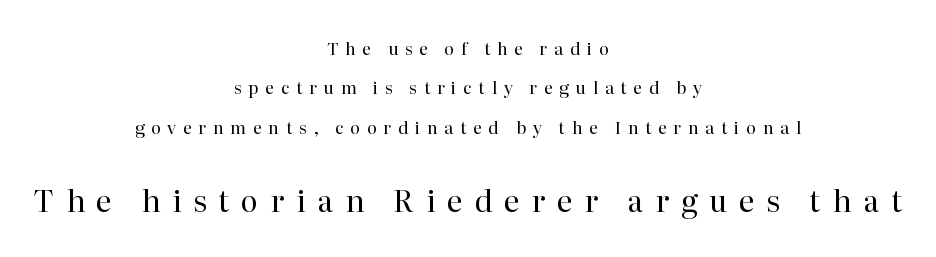
The image shows 30 px regular-weight serif type, upright; set centered, loose line spacing (2.32x), unusually wide letter spacing (+0.39 em), not underlined; the second (bottom) block is 1.76x larger; high stroke contrast and a medium x-height.
